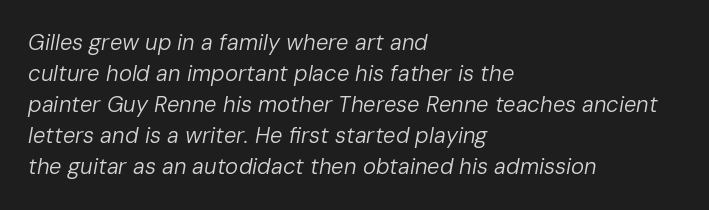
{"italic": "yes", "lean": "right", "slant_degrees": 10, "bold": "no", "underline": "no", "align": "left", "line_spacing": "normal", "line_spacing_ratio": 1.41, "letter_spacing": "normal", "letter_spacing_em": 0.0, "glyph_px": 22}
